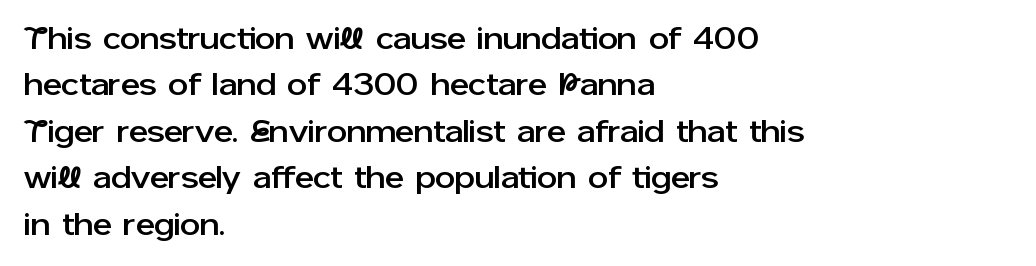
These lines keep a tight, regular rhythm from letter to letter. Rows of type keep a routine distance in the vertical direction. This sample has the flowing, uneven cadence of proportional lettering. The typography opts for an upright posture over an oblique one.
